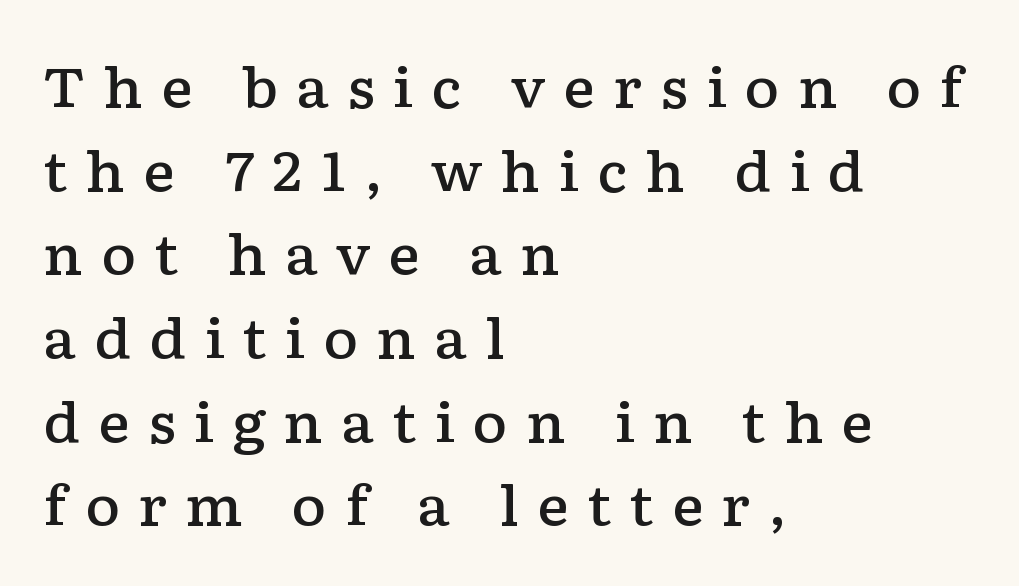
Q: Is the text bold? A: Semi-bold.
Q: Is the text italic (slanted)? A: No, it is upright.
Q: Is the typeface a serif or a sans-serif typeface? A: Serif.
Q: Is the text underlined? A: No.
Q: How is the paragraph aligned? A: Left-aligned.
Q: Is the spacing between letters normal or unusually wide? A: Unusually wide.
Q: Is the spacing between lines tight, normal or loose? A: Normal.
Q: Width (condensed, normal, or wide)? A: Wide.
Q: Stroke contrast? A: Low.
Q: x-height? A: Medium.
Q: Monospaced? A: No.
